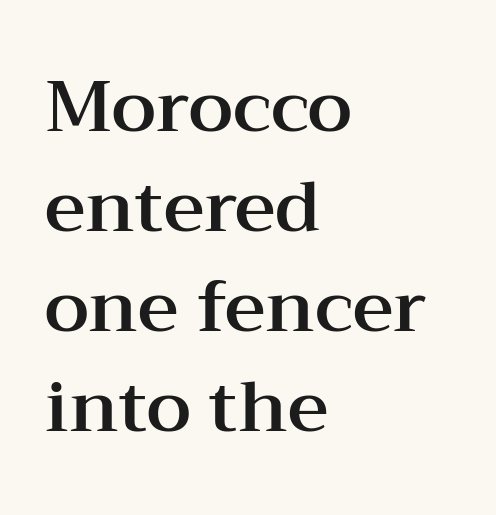
{"serif": "yes", "italic": "no", "width": "wide", "stroke_contrast": "medium", "x_height": "medium", "monospaced": "no", "underline": "no", "align": "left", "line_spacing": "normal", "line_spacing_ratio": 1.41, "letter_spacing": "normal", "letter_spacing_em": 0.0, "glyph_px": 71}
